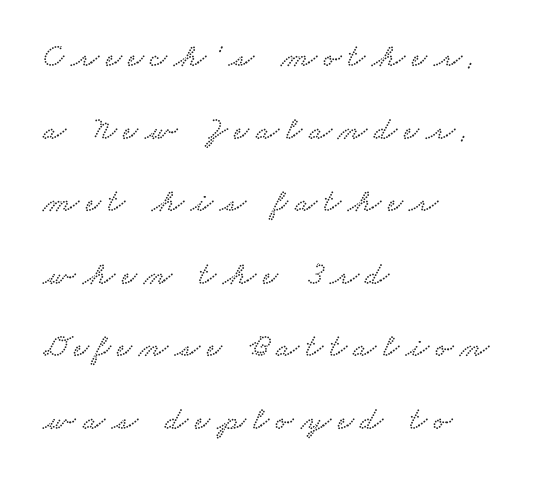
This rendering features lettering with no underline. Each letter keeps its own natural width here, so spacing adapts to shape. There is plenty of visible air inserted between adjacent glyphs. Note: serifs present on the glyphs. Vertically, the passage feels expansive, rows floating well apart. Does the copy run flush right? No — it runs flush left.
